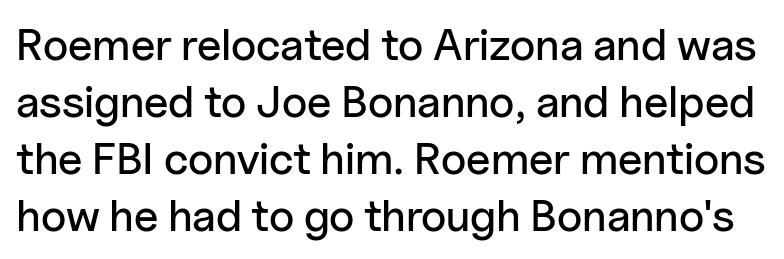
The image shows 45 px sans-serif type, upright; set normal line spacing (1.27x), normal letter spacing, not underlined; low stroke contrast and a medium x-height.
